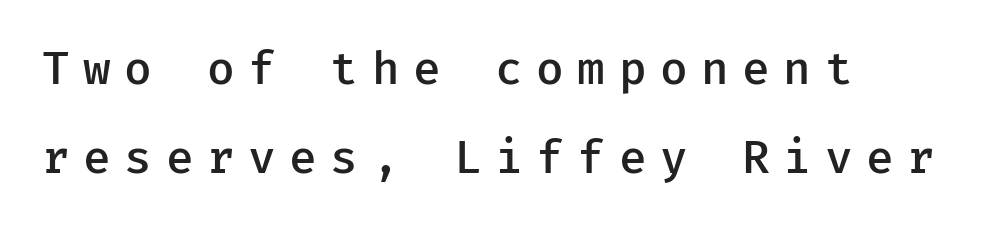
The image shows 45 px semibold sans-serif type, upright, monospaced; set left-aligned, loose line spacing (1.97x), unusually wide letter spacing (+0.3 em), not underlined; low stroke contrast and a medium x-height.
